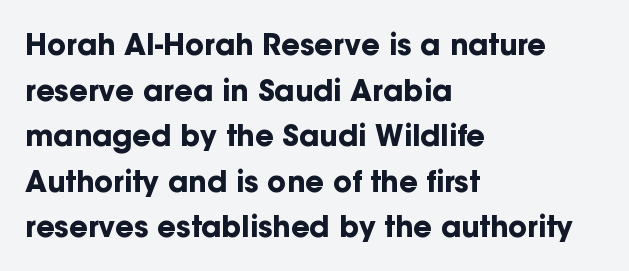
Q: Is the text bold? A: Yes.
Q: Is the text italic (slanted)? A: No, it is upright.
Q: Is the typeface a serif or a sans-serif typeface? A: Sans-serif.
Q: Is the text underlined? A: No.
Q: How is the paragraph aligned? A: Left-aligned.
Q: Is the spacing between letters normal or unusually wide? A: Normal.
Q: Is the spacing between lines tight, normal or loose? A: Normal.
Q: Width (condensed, normal, or wide)? A: Normal.
Q: Stroke contrast? A: Low.
Q: x-height? A: Medium.
Q: Monospaced? A: No.
